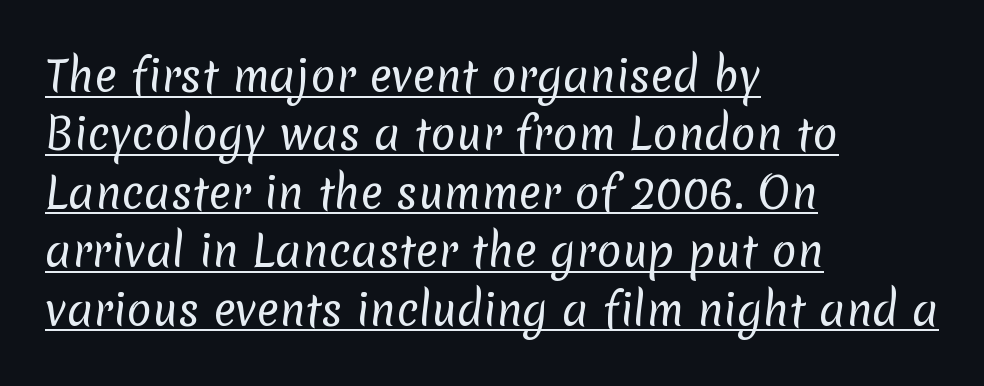
Q: Is the text bold? A: No.
Q: Is the typeface a serif or a sans-serif typeface? A: Sans-serif.
Q: Is the text underlined? A: Yes.
Q: How is the paragraph aligned? A: Left-aligned.
Q: Is the spacing between letters normal or unusually wide? A: Normal.
Q: Is the spacing between lines tight, normal or loose? A: Normal.
Q: Width (condensed, normal, or wide)? A: Normal.
Q: Stroke contrast? A: Low.
Q: x-height? A: Medium.
Q: Monospaced? A: No.
